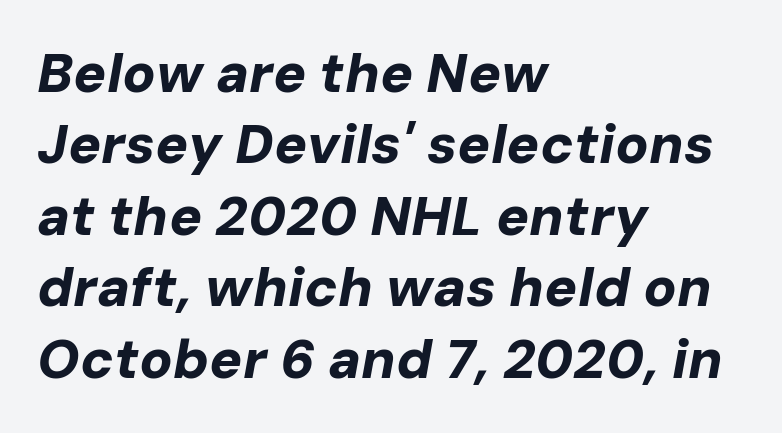
The passage shown leans; its letterforms are oblique. Reading down the column, the eye jumps a familiar distance to each next line. Words float on clear page, feet unadorned. This rendering uses left alignment, leaving the right contour irregular. Strong, thick strokes mark this as bold type.
